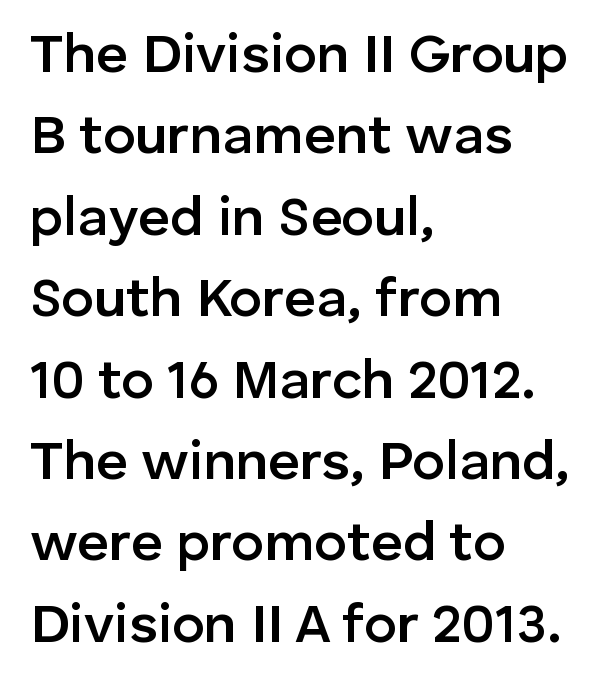
Q: Is the text bold? A: Semi-bold.
Q: Is the text italic (slanted)? A: No, it is upright.
Q: Is the typeface a serif or a sans-serif typeface? A: Sans-serif.
Q: Is the text underlined? A: No.
Q: How is the paragraph aligned? A: Left-aligned.
Q: Is the spacing between letters normal or unusually wide? A: Normal.
Q: Is the spacing between lines tight, normal or loose? A: Normal.
Q: Width (condensed, normal, or wide)? A: Normal.
Q: Stroke contrast? A: Low.
Q: x-height? A: Medium.
Q: Monospaced? A: No.
